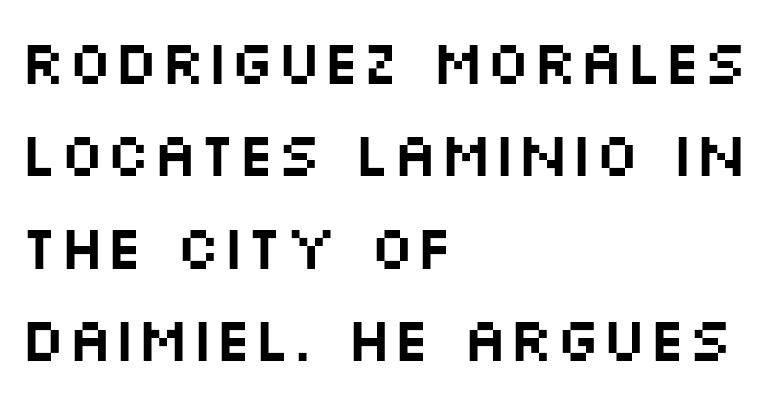
Q: Is the text italic (slanted)? A: No, it is upright.
Q: Is the typeface a serif or a sans-serif typeface? A: Sans-serif.
Q: Is the text underlined? A: No.
Q: How is the paragraph aligned? A: Left-aligned.
Q: Is the spacing between letters normal or unusually wide? A: Normal.
Q: Is the spacing between lines tight, normal or loose? A: Normal.
Q: Width (condensed, normal, or wide)? A: Wide.
Q: Stroke contrast? A: Medium.
Q: x-height? A: Large.
Q: Monospaced? A: No.
